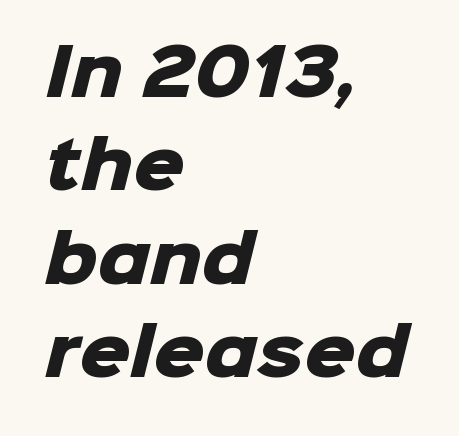
{"serif": "no", "bold": "yes", "weight": "heavy", "width": "normal", "stroke_contrast": "low", "x_height": "medium", "monospaced": "no", "underline": "no", "align": "left", "line_spacing": "normal", "line_spacing_ratio": 1.46, "letter_spacing": "normal", "letter_spacing_em": 0.0, "glyph_px": 64}
